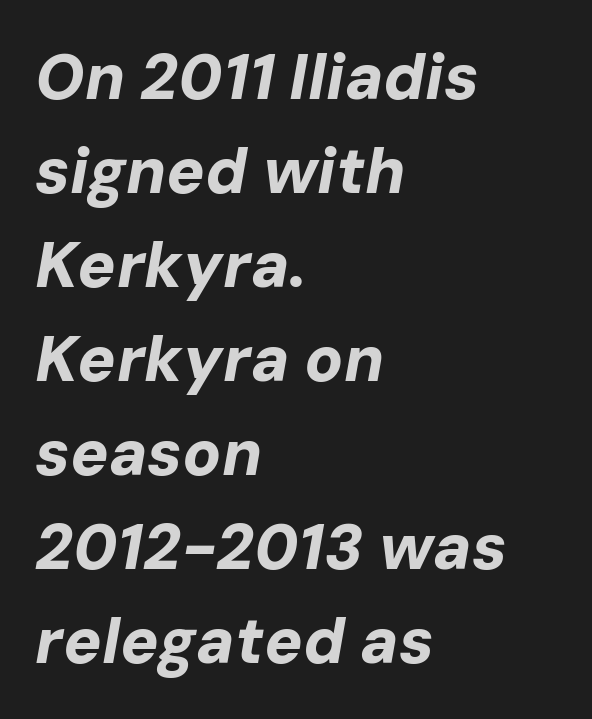
{"italic": "yes", "lean": "right", "slant_degrees": 10, "bold": "yes", "weight": "bold", "width": "normal", "stroke_contrast": "low", "x_height": "medium", "monospaced": "no", "underline": "no", "align": "left", "line_spacing": "normal", "line_spacing_ratio": 1.47, "letter_spacing": "normal", "letter_spacing_em": 0.0, "glyph_px": 64}
